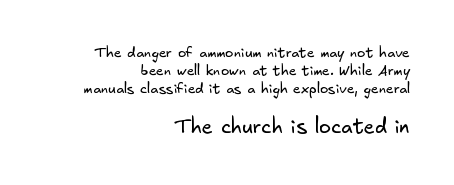
Q: Is the text bold? A: No.
Q: Is the text underlined? A: No.
Q: How is the paragraph aligned? A: Right-aligned.
Q: Is the spacing between letters normal or unusually wide? A: Normal.
Q: Is the spacing between lines tight, normal or loose? A: Normal.
Q: Which block of text is set in a larger size, the first (top) or the second (bottom)? A: The second (bottom) one.
